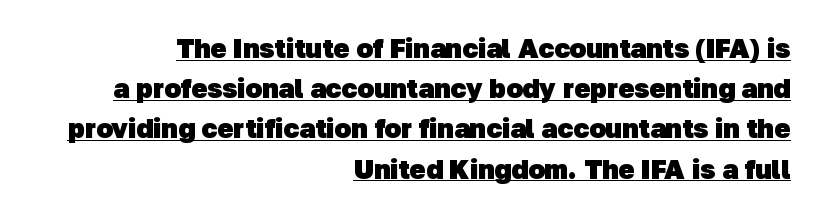
A full-strength bold gives these letters their thick strokes. In terms of leading, this rendering sits right in the middle. Tracking value appears to be zero — textbook default spacing. In designer terms, the underline attribute is active on this setting.
